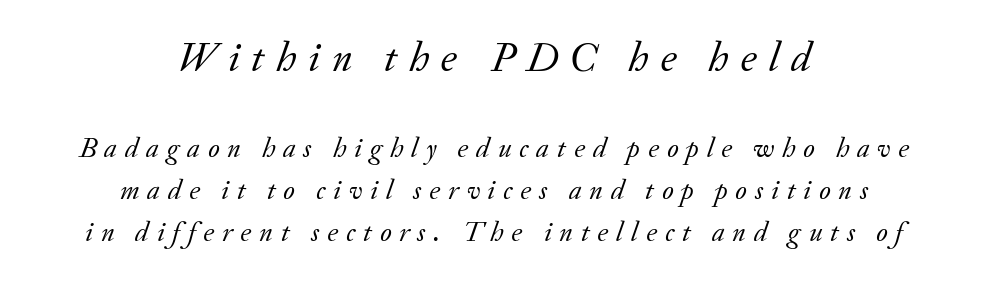
{"serif": "yes", "italic": "yes", "lean": "right", "slant_degrees": 20, "bold": "no", "weight": "regular", "width": "normal", "stroke_contrast": "low", "x_height": "small", "monospaced": "no", "underline": "no", "align": "center", "line_spacing": "normal", "line_spacing_ratio": 1.49, "letter_spacing": "wide", "letter_spacing_em": 0.28, "larger_block": "first", "size_ratio": 1.5, "glyph_px": 42}
